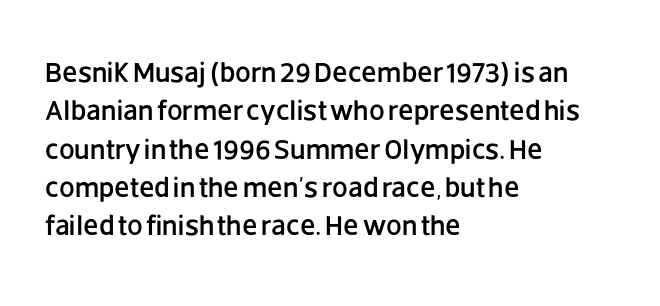
Q: Is the text italic (slanted)? A: No, it is upright.
Q: Is the typeface a serif or a sans-serif typeface? A: Sans-serif.
Q: Is the text underlined? A: No.
Q: How is the paragraph aligned? A: Left-aligned.
Q: Is the spacing between letters normal or unusually wide? A: Normal.
Q: Is the spacing between lines tight, normal or loose? A: Normal.
Q: Width (condensed, normal, or wide)? A: Normal.
Q: Stroke contrast? A: Low.
Q: x-height? A: Large.
Q: Monospaced? A: No.
